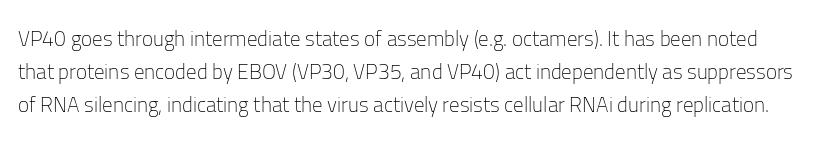
Nobody touched the tracking dial on this one. The rows are spaced the way most documents space them. This is the regular roman posture of the typeface. A clean baseline with only descenders dipping below it. The font sits on the lighter half of the weight spectrum, regular included.
